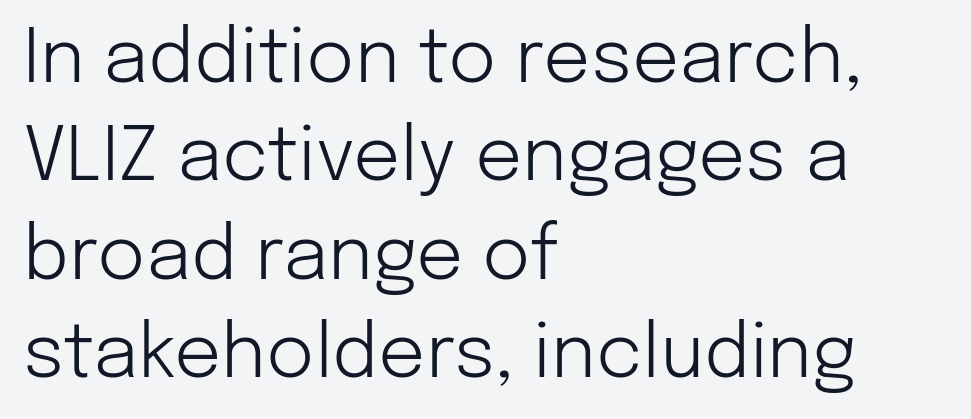
There is no visible air inserted between adjacent glyphs. Alignment: flush left. Style check: upright. No feet cap the strokes, marking this as sans-serif type. Quick note: underline off.
